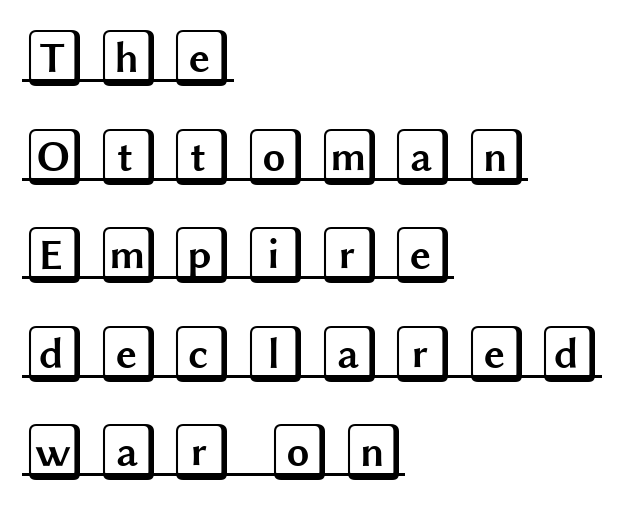
Posture: straight, roman, zero tilt. These lines are set flush left with a ragged right edge. Leading matches the norm, producing a regular column. This rendering features underlined lettering.
